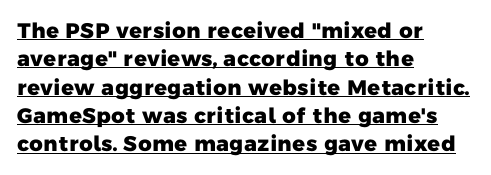
Q: Is the text bold? A: Yes.
Q: Is the text underlined? A: Yes.
Q: How is the paragraph aligned? A: Left-aligned.
Q: Is the spacing between letters normal or unusually wide? A: Normal.
Q: Is the spacing between lines tight, normal or loose? A: Normal.
